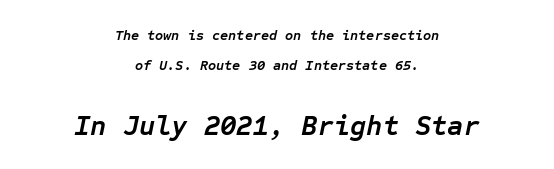
Type size steps up from the first block to the second. The rendering uses a bold face; every stroke is thick and dark. The leading is generous, giving the passage an open texture. A typesetter would call this zero additional tracking. These lines were composed using italics. The rendering uses typewriter-style spacing with identical character cells.
